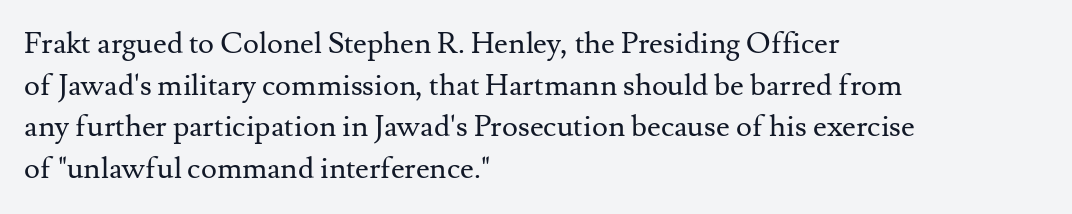
{"serif": "yes", "italic": "no", "bold": "no", "weight": "regular", "width": "normal", "stroke_contrast": "medium", "x_height": "small", "monospaced": "no", "underline": "no", "align": "left", "line_spacing": "normal", "line_spacing_ratio": 1.39, "letter_spacing": "normal", "letter_spacing_em": 0.0, "glyph_px": 30}
